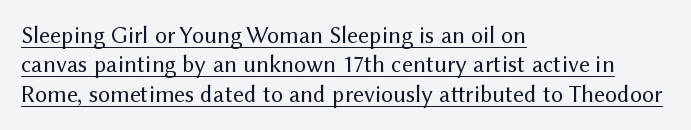
Weight: in the light-to-regular range. The letters sit at their default tracking, neither squeezed nor spread. The face used here appears with an underline applied. Posture: vertical.
